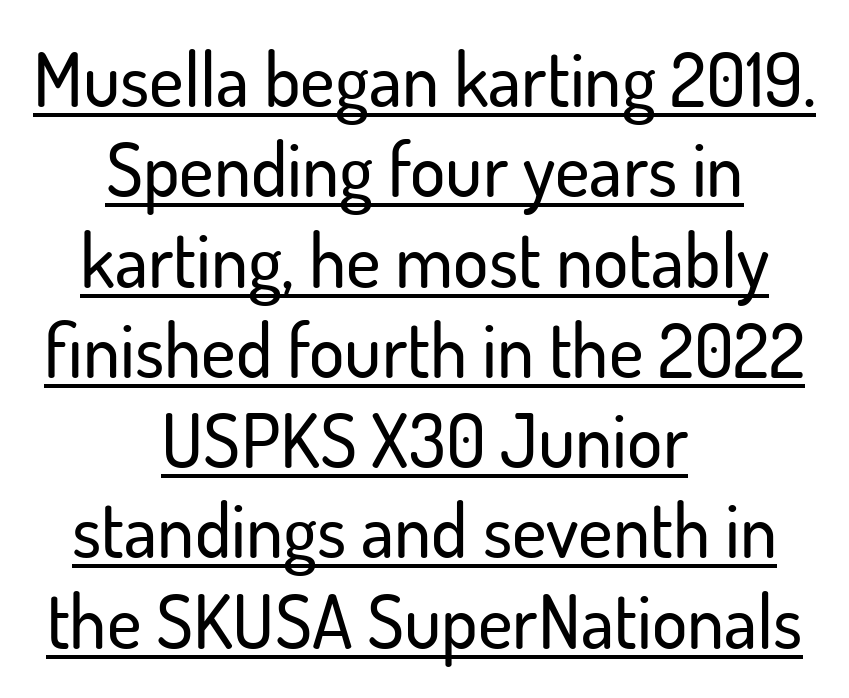
Q: Is the text italic (slanted)? A: No, it is upright.
Q: Is the typeface a serif or a sans-serif typeface? A: Sans-serif.
Q: Is the text underlined? A: Yes.
Q: How is the paragraph aligned? A: Centered.
Q: Is the spacing between letters normal or unusually wide? A: Normal.
Q: Width (condensed, normal, or wide)? A: Normal.
Q: Stroke contrast? A: Low.
Q: x-height? A: Small.
Q: Monospaced? A: No.
